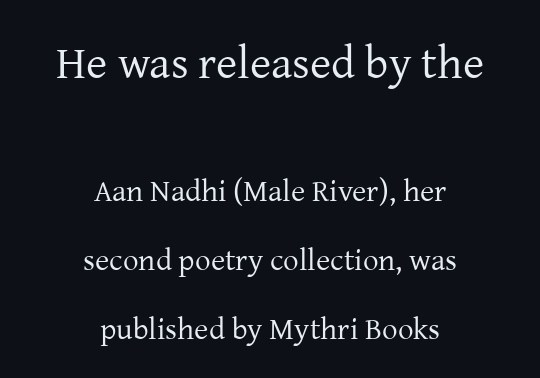
This sample has the flowing, uneven cadence of proportional lettering. This sample trades compactness for vertical openness between lines. A typesetter would mark this as roman, not italic. The setting favours the middle, as headings and verse often do. The face used here appears at its bigger size in the upper chunk. Serifs: yes, visible at the terminals of the letterforms.
